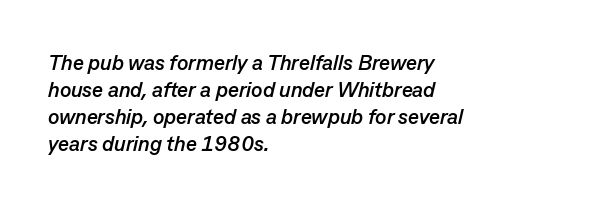
Q: Is the text bold? A: Yes.
Q: Is the text italic (slanted)? A: Yes, it leans right by about 13 degrees.
Q: Is the text underlined? A: No.
Q: How is the paragraph aligned? A: Left-aligned.
Q: Is the spacing between letters normal or unusually wide? A: Normal.
Q: Is the spacing between lines tight, normal or loose? A: Normal.
